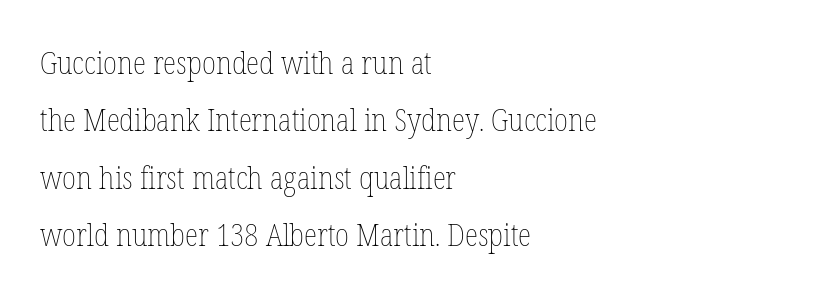
{"italic": "no", "bold": "no", "weight": "thin", "width": "condensed", "stroke_contrast": "low", "x_height": "medium", "monospaced": "no", "underline": "no", "align": "left", "line_spacing_ratio": 1.85, "letter_spacing": "normal", "letter_spacing_em": 0.0, "glyph_px": 31}
